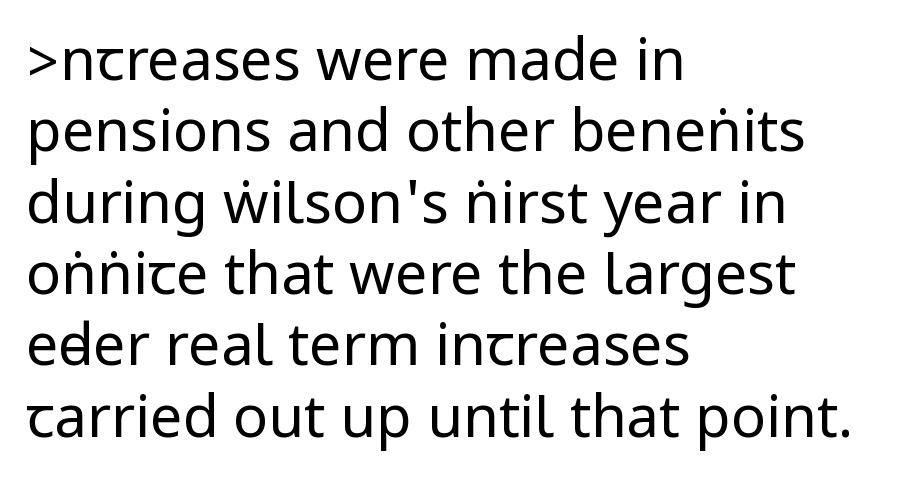
Q: Is the text bold? A: No.
Q: Is the text italic (slanted)? A: No, it is upright.
Q: Is the typeface a serif or a sans-serif typeface? A: Sans-serif.
Q: Is the text underlined? A: No.
Q: How is the paragraph aligned? A: Left-aligned.
Q: Is the spacing between letters normal or unusually wide? A: Normal.
Q: Width (condensed, normal, or wide)? A: Condensed.
Q: Stroke contrast? A: Low.
